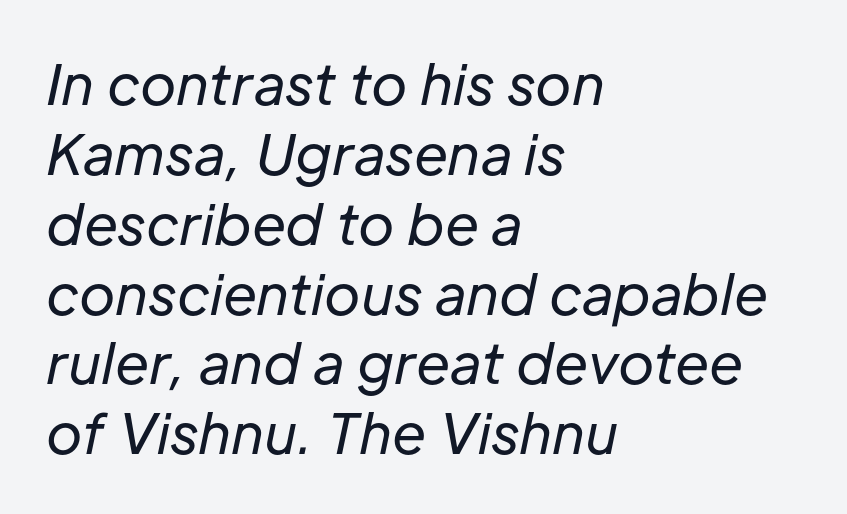
{"italic": "yes", "lean": "right", "slant_degrees": 12, "bold": "no", "weight": "regular", "width": "normal", "stroke_contrast": "low", "x_height": "medium", "monospaced": "no", "underline": "no", "align": "left", "line_spacing": "normal", "line_spacing_ratio": 1.27, "letter_spacing": "normal", "letter_spacing_em": 0.0, "glyph_px": 55}
